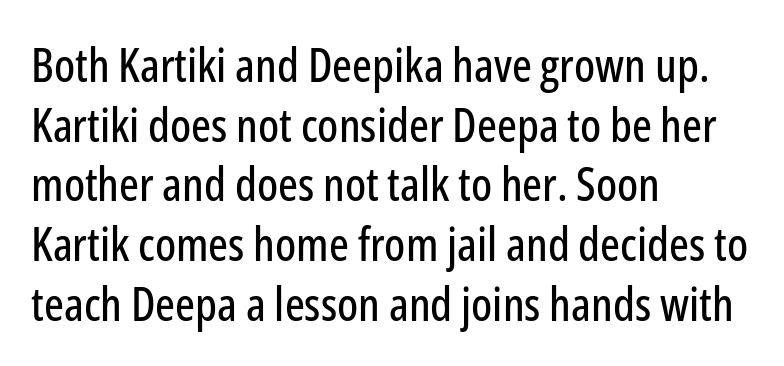
Every stem runs plumb, perpendicular to the baseline. Think of a printed novel: that variable character pitch is what you see here. A classic flush-left, rag-right setting is used for this passage. Default kerning and tracking; the words read as compact shapes.
